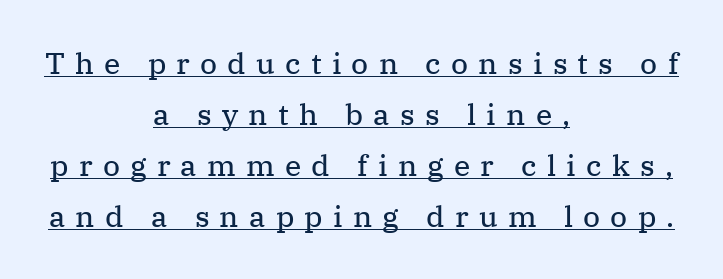
The image shows 30 px regular-weight serif type, upright; set centered, normal line spacing (1.7x), unusually wide letter spacing (+0.34 em), underlined; medium stroke contrast and a medium x-height.
